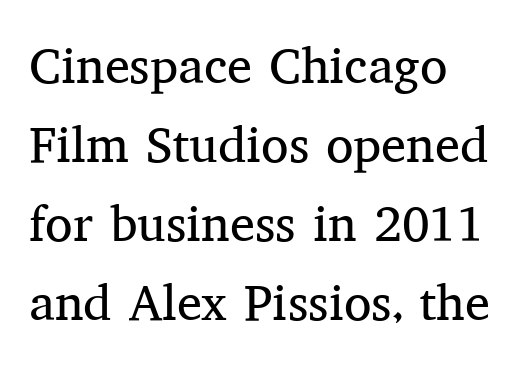
{"serif": "yes", "italic": "no", "bold": "no", "weight": "regular", "width": "normal", "stroke_contrast": "medium", "x_height": "medium", "monospaced": "no", "underline": "no", "align": "left", "line_spacing": "normal", "line_spacing_ratio": 1.58, "letter_spacing": "normal", "letter_spacing_em": 0.0, "glyph_px": 50}
